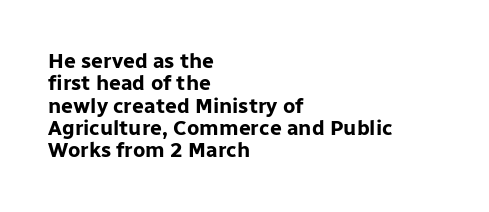
The image shows 21 px bold type, upright; set left-aligned, tight line spacing (1.06x), normal letter spacing, not underlined.
